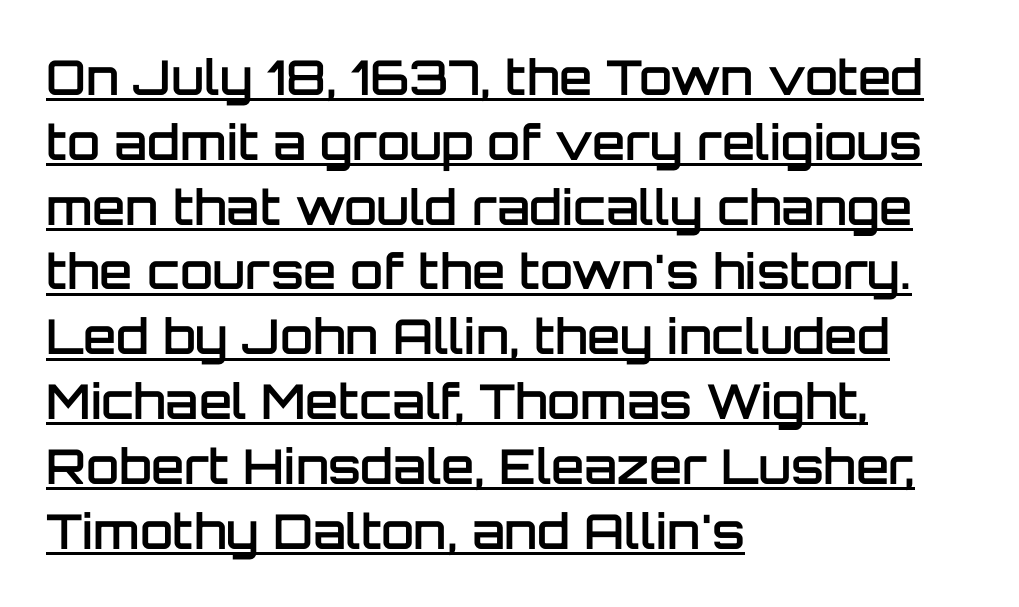
The image shows 48 px semibold sans-serif type, upright; set left-aligned, normal line spacing (1.35x), normal letter spacing, underlined; low stroke contrast and a large x-height.
